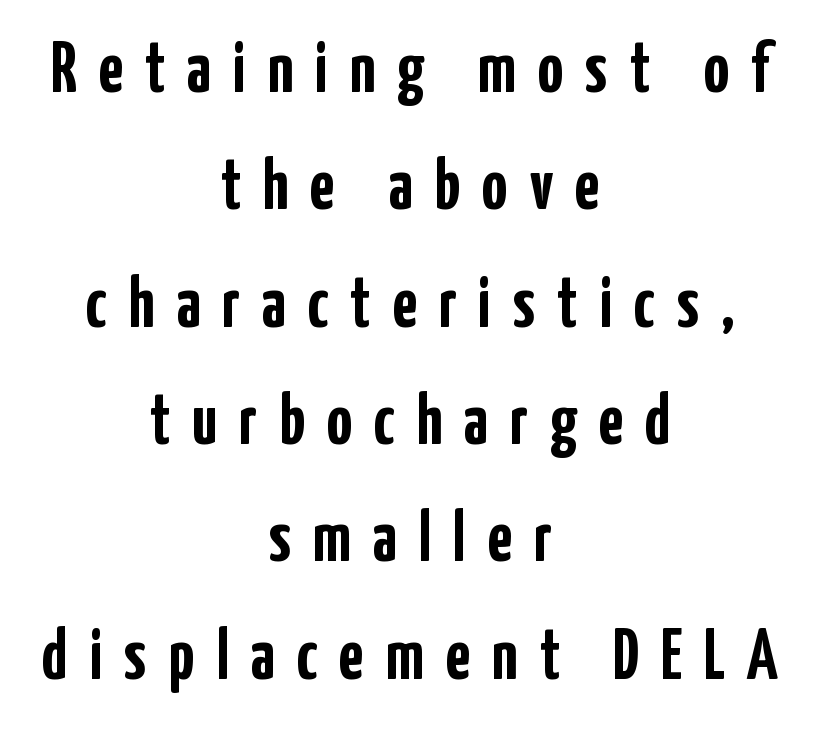
The image shows 72 px semibold, condensed sans-serif type, upright; set centered, normal line spacing (1.63x), unusually wide letter spacing (+0.3 em), not underlined; low stroke contrast and a medium x-height.
